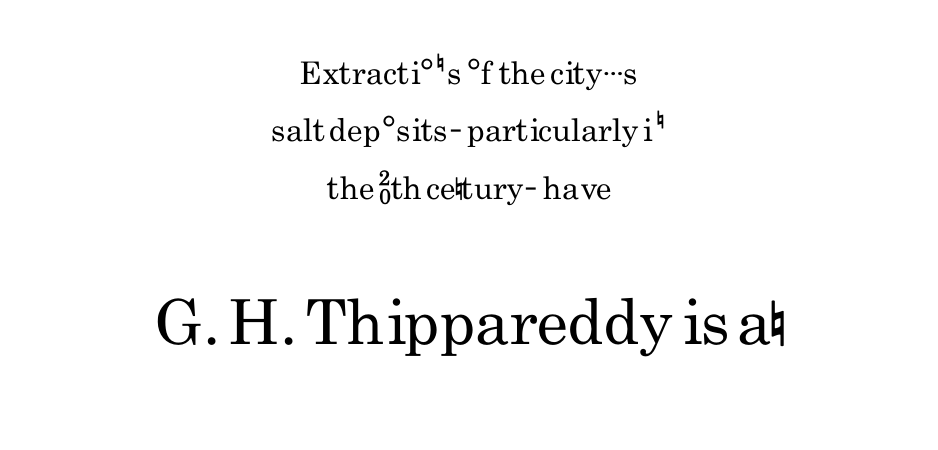
The image shows 62 px regular-weight, condensed sans-serif type, upright; set centered, line spacing 1.85x, normal letter spacing, not underlined; the second (bottom) block is 2.0x larger; low stroke contrast and a small x-height.
